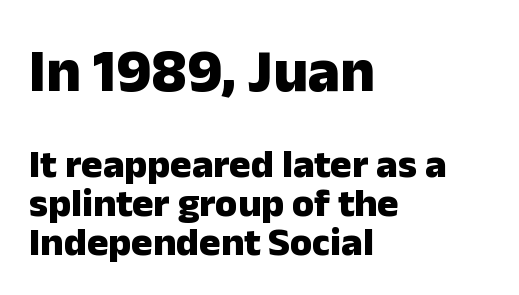
The image shows 60 px heavy sans-serif type, upright; set left-aligned, tight line spacing (0.98x), normal letter spacing, not underlined; the first (top) block is 1.5x larger; low stroke contrast and a medium x-height.
